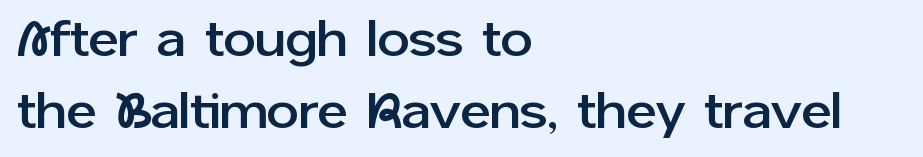
The image shows 51 px sans-serif type, upright; set left-aligned, normal line spacing (1.42x), normal letter spacing, not underlined; low stroke contrast and a medium x-height.
